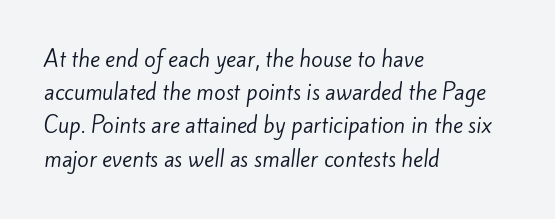
{"bold": "no", "underline": "no", "align": "left", "line_spacing": "normal", "line_spacing_ratio": 1.58, "letter_spacing": "normal", "letter_spacing_em": 0.0, "glyph_px": 21}
